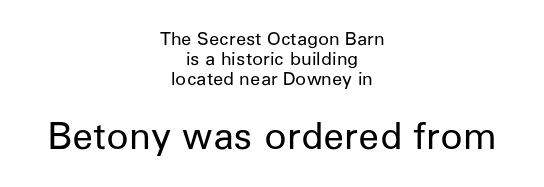
The image shows 37 px regular-weight sans-serif type, upright; set centered, tight line spacing (1.1x), normal letter spacing, not underlined; the second (bottom) block is 2.06x larger; low stroke contrast and a medium x-height.
